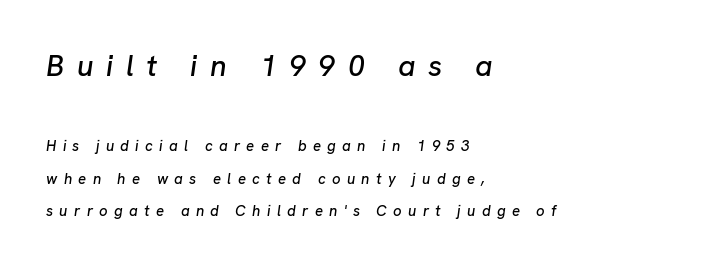
{"italic": "yes", "lean": "right", "slant_degrees": 8, "width": "normal", "stroke_contrast": "low", "x_height": "medium", "monospaced": "no", "underline": "no", "align": "left", "line_spacing": "loose", "line_spacing_ratio": 2.19, "letter_spacing": "wide", "letter_spacing_em": 0.42, "larger_block": "first", "size_ratio": 2.0, "glyph_px": 30}
